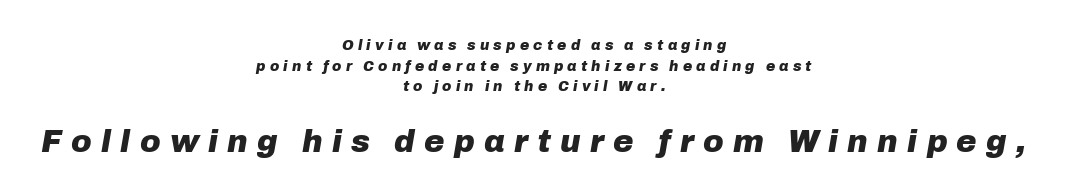
The image shows 31 px heavy type, italic (leaning right); set centered, normal line spacing (1.47x), unusually wide letter spacing (+0.3 em), not underlined; the second (bottom) block is 2.21x larger; low stroke contrast and a medium x-height.
